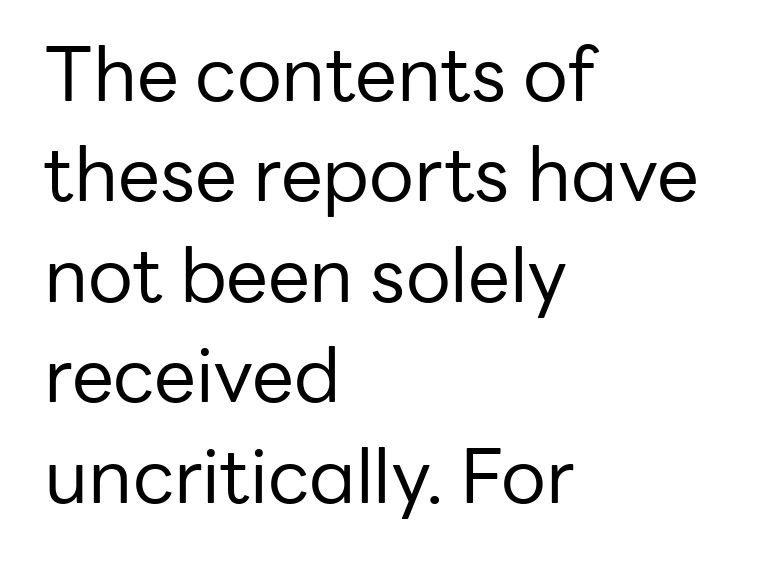
Underline: absent. No chunkiness to these letters — they're not bold. Nope, not italic — everything's standing straight. Nobody touched the tracking dial on this one.
